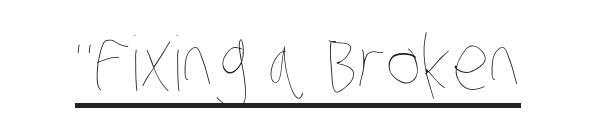
{"bold": "no", "weight": "thin", "width": "condensed", "stroke_contrast": "low", "x_height": "large", "monospaced": "no", "underline": "yes", "letter_spacing": "normal", "letter_spacing_em": 0.0, "glyph_px": 75}
